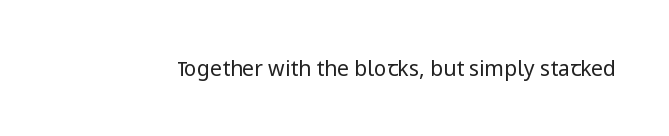
The image shows 21 px text type, upright; set normal letter spacing, not underlined.
